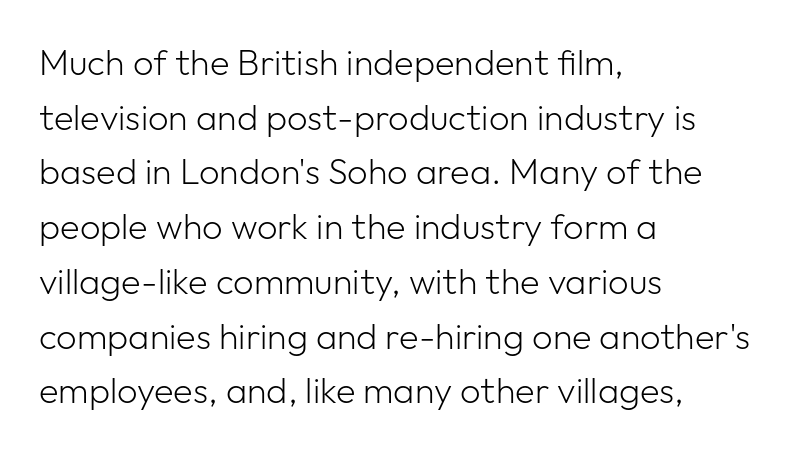
{"serif": "no", "italic": "no", "bold": "no", "weight": "light", "width": "normal", "stroke_contrast": "low", "x_height": "medium", "monospaced": "no", "underline": "no", "align": "left", "line_spacing": "normal", "line_spacing_ratio": 1.52, "letter_spacing": "normal", "letter_spacing_em": 0.0, "glyph_px": 36}
